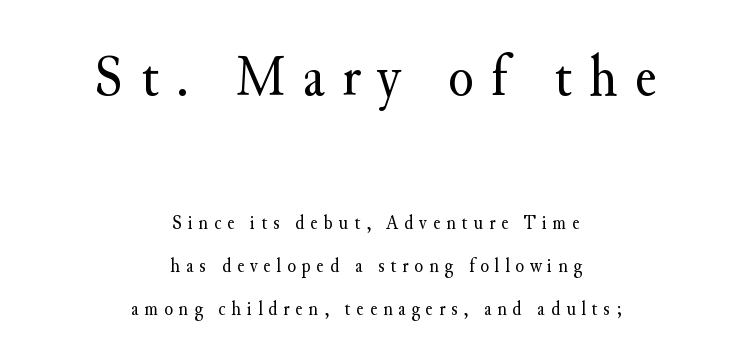
The image shows 59 px regular-weight serif type, upright; set centered, loose line spacing (2.14x), unusually wide letter spacing (+0.29 em), not underlined; the first (top) block is 2.95x larger; medium stroke contrast and a small x-height.
